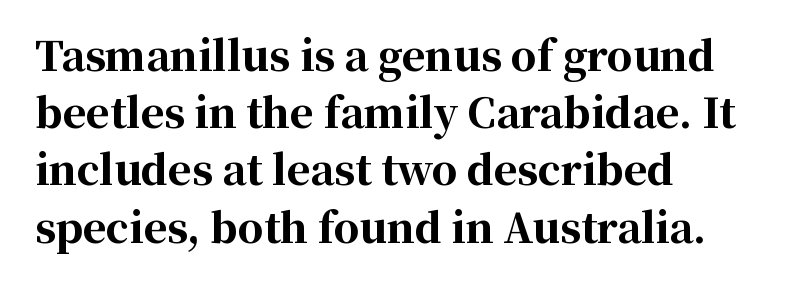
Line spacing here is normal. Is this a fixed-width face? No — the glyphs have proportional, varying widths. Little horizontal feet cap the strokes, marking this as serif type. Left-aligned paragraph, ragged on the right. Students, this is bold: see how much ink each stroke carries.
